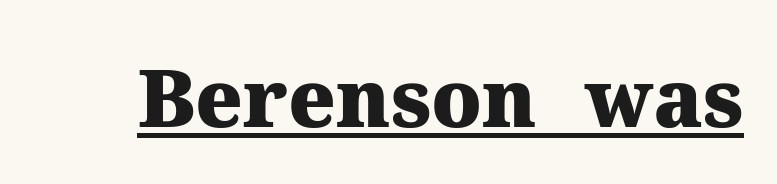
{"serif": "yes", "italic": "no", "bold": "yes", "weight": "heavy", "width": "normal", "stroke_contrast": "medium", "x_height": "medium", "monospaced": "no", "underline": "yes", "letter_spacing": "normal", "letter_spacing_em": 0.0, "glyph_px": 80}
